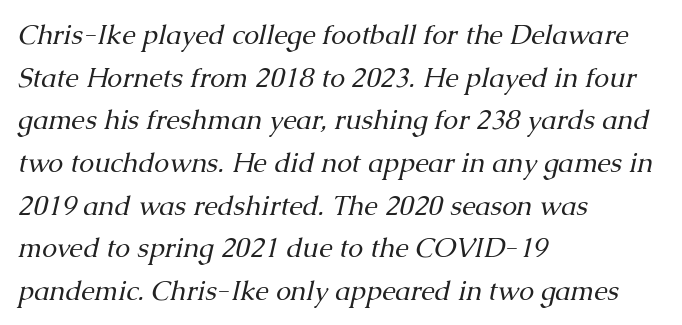
{"italic": "yes", "lean": "right", "slant_degrees": 13, "bold": "no", "underline": "no", "align": "left", "line_spacing": "normal", "line_spacing_ratio": 1.58, "letter_spacing": "normal", "letter_spacing_em": 0.0, "glyph_px": 27}
